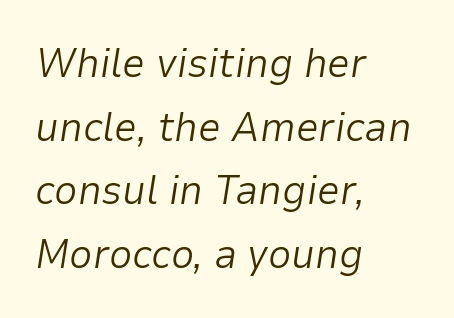
The image shows 41 px light type, italic (leaning right); set left-aligned, normal line spacing (1.55x), normal letter spacing, not underlined; low stroke contrast and a medium x-height.
